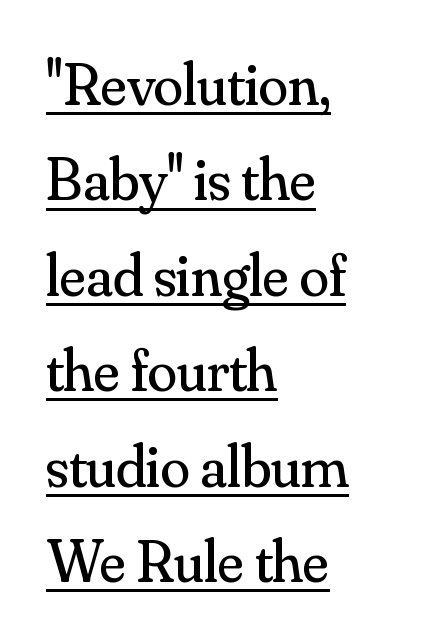
A student would call this left alignment; a typographer would say flush left, rag right. Quick note: interline space is typical. This is roman type, the default non-slanted kind. Is this a fixed-width face? No — the glyphs have proportional, varying widths. The type is set solid horizontally, with unmodified tracking. Is the type heavy? It reads as light-to-regular instead.
